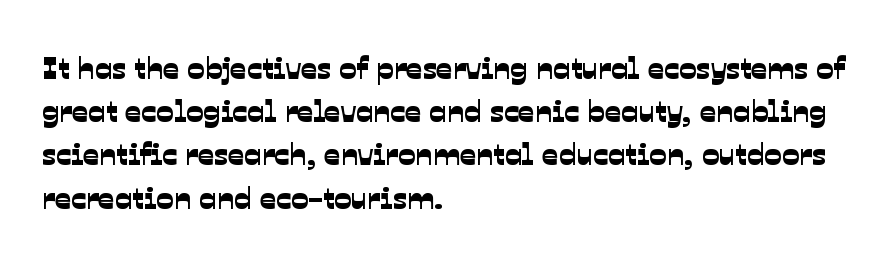
The image shows 32 px sans-serif type; set left-aligned, normal line spacing (1.35x), normal letter spacing, not underlined; low stroke contrast and a medium x-height.
